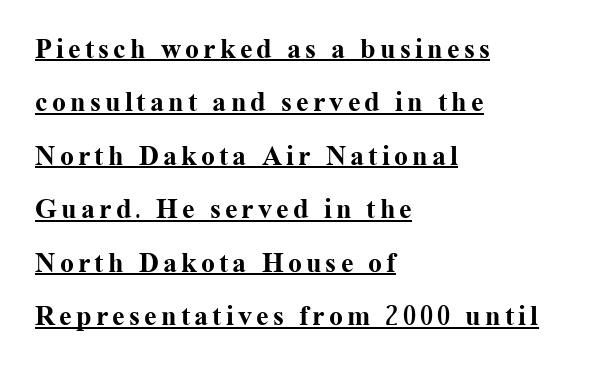
The image shows 28 px bold serif type, upright; set left-aligned, loose line spacing (1.91x), underlined; medium stroke contrast and a medium x-height.
